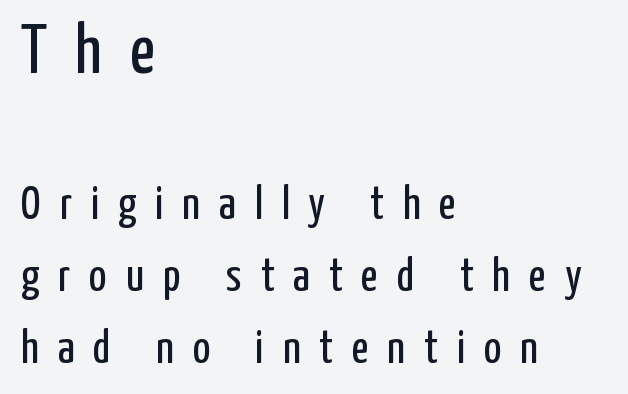
Designer's note — italics off, roman on. The letters look calm and open, with moderate or lighter stems. Between one letter and the next there's a generous, obvious gap. The text was rendered using a sans face with plain stroke endings. Line starts are locked; line ends wander. Whoever set this chose a conventional vertical rhythm.
